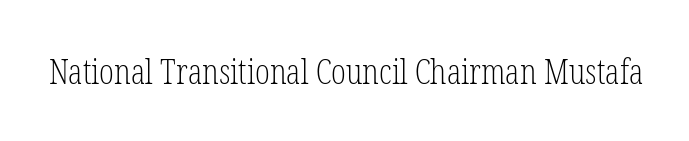
The image shows 35 px light, condensed serif type, upright; set normal letter spacing, not underlined; low stroke contrast and a medium x-height.
